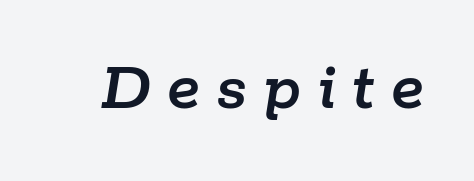
{"italic": "yes", "lean": "right", "slant_degrees": 9, "width": "normal", "stroke_contrast": "low", "x_height": "medium", "monospaced": "no", "underline": "no", "letter_spacing": "wide", "letter_spacing_em": 0.24, "glyph_px": 70}
